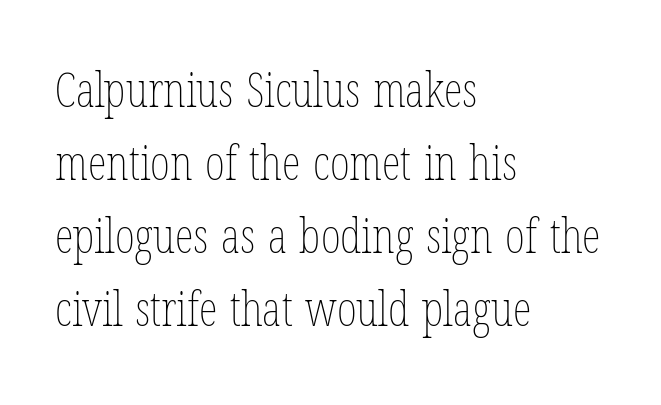
The image shows 48 px thin, condensed type; set left-aligned, normal line spacing (1.52x), normal letter spacing, not underlined; low stroke contrast and a medium x-height.
